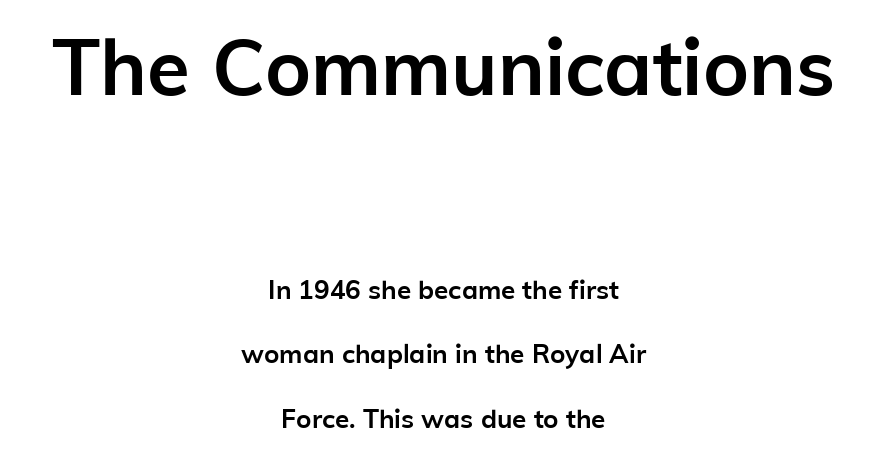
Q: Is the text bold? A: Yes.
Q: Is the text italic (slanted)? A: No, it is upright.
Q: Is the typeface a serif or a sans-serif typeface? A: Sans-serif.
Q: Is the text underlined? A: No.
Q: How is the paragraph aligned? A: Centered.
Q: Is the spacing between letters normal or unusually wide? A: Normal.
Q: Is the spacing between lines tight, normal or loose? A: Loose.
Q: Which block of text is set in a larger size, the first (top) or the second (bottom)? A: The first (top) one.
Q: Width (condensed, normal, or wide)? A: Normal.
Q: Stroke contrast? A: Low.
Q: x-height? A: Medium.
Q: Monospaced? A: No.
